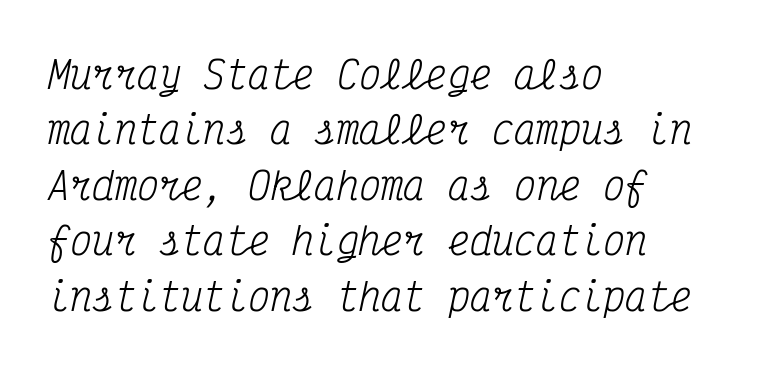
{"serif": "yes", "italic": "yes", "lean": "right", "slant_degrees": 12, "bold": "no", "weight": "regular", "width": "condensed", "stroke_contrast": "medium", "x_height": "medium", "monospaced": "yes", "underline": "no", "align": "left", "line_spacing": "normal", "line_spacing_ratio": 1.5, "letter_spacing": "normal", "letter_spacing_em": 0.0, "glyph_px": 37}
